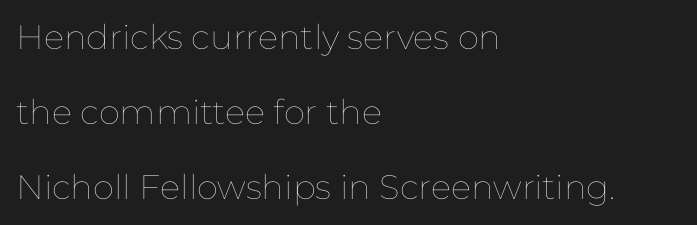
The image shows 34 px thin type, upright; set left-aligned, loose line spacing (2.21x), normal letter spacing, not underlined; low stroke contrast and a medium x-height.
